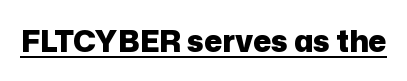
The image shows 30 px heavy sans-serif type, upright; set normal letter spacing, underlined; low stroke contrast and a medium x-height.
